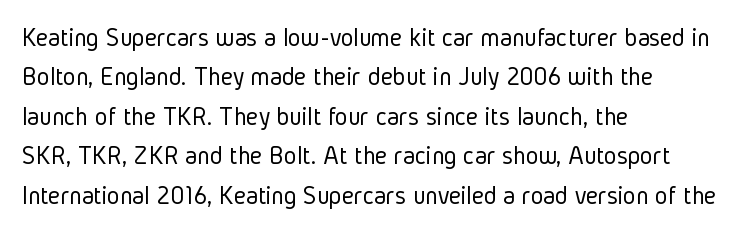
The image shows 27 px text type, upright; set left-aligned, normal line spacing (1.46x), normal letter spacing, not underlined.
